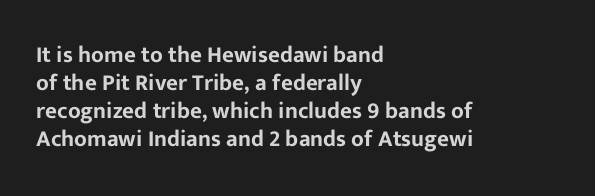
The image shows 23 px text type, upright; set left-aligned, line spacing 1.22x, normal letter spacing, not underlined.
